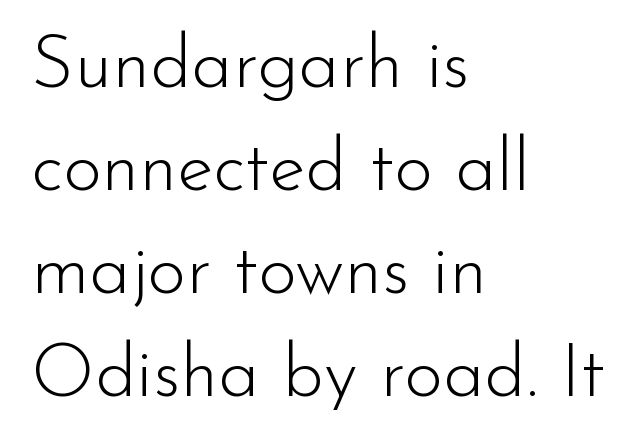
Q: Is the text bold? A: No.
Q: Is the text italic (slanted)? A: No, it is upright.
Q: Is the typeface a serif or a sans-serif typeface? A: Sans-serif.
Q: Is the text underlined? A: No.
Q: How is the paragraph aligned? A: Left-aligned.
Q: Is the spacing between letters normal or unusually wide? A: Normal.
Q: Is the spacing between lines tight, normal or loose? A: Normal.
Q: Width (condensed, normal, or wide)? A: Normal.
Q: Stroke contrast? A: Low.
Q: x-height? A: Small.
Q: Monospaced? A: No.
